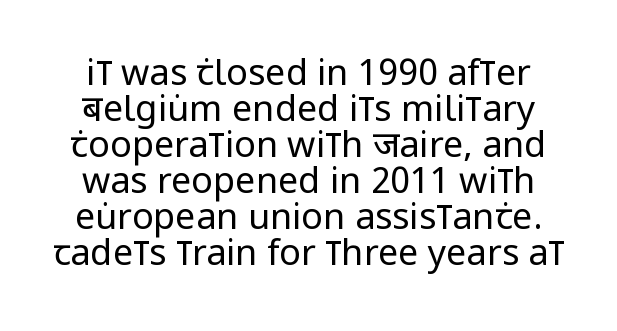
The image shows 36 px regular-weight, condensed sans-serif type, upright; set tight line spacing (1.0x), normal letter spacing, not underlined; low stroke contrast and a large x-height.
